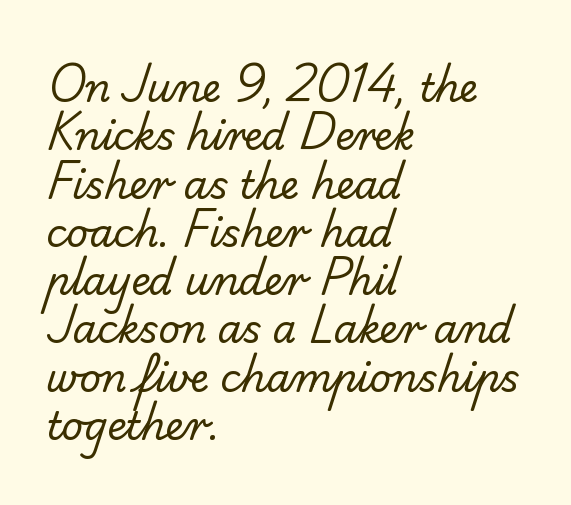
The image shows 38 px regular-weight sans-serif type; set left-aligned, normal line spacing (1.27x), normal letter spacing, not underlined; low stroke contrast and a small x-height.
